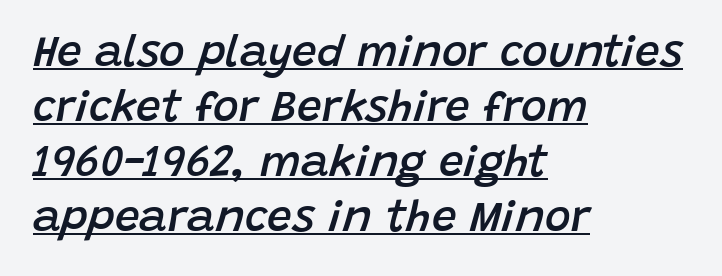
Horizontally, the lines are justified to the leading edge only. Nobody touched the tracking dial on this one. Underlined type. This sample has the flowing, uneven cadence of proportional lettering. If you drew a line through each stem, it would be angled.
